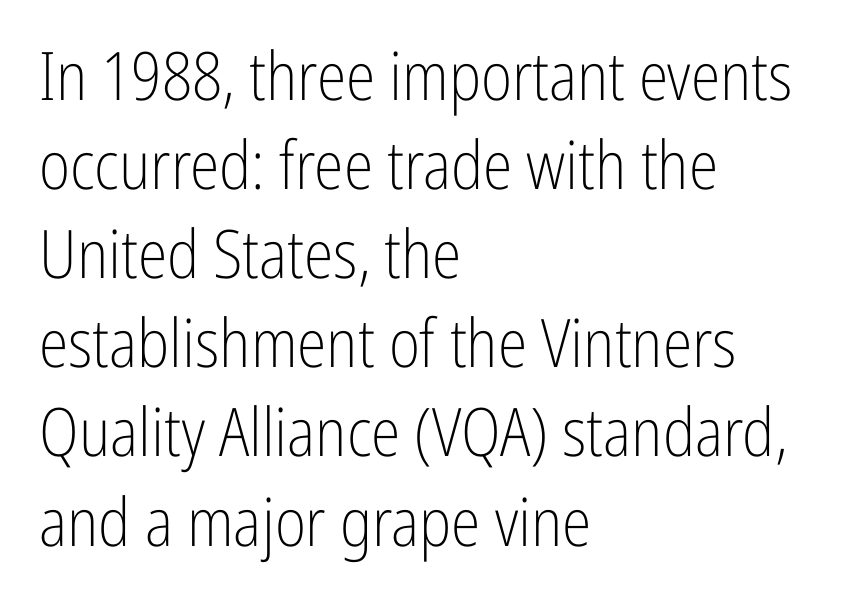
A roman cut, with each character standing at attention. A typesetter would call this zero additional tracking. Is this a sans? Yes — the strokes have no serifs. The passage shown is typed in a proportional face where columns would drift. Ink coverage per letter is moderate at most.
